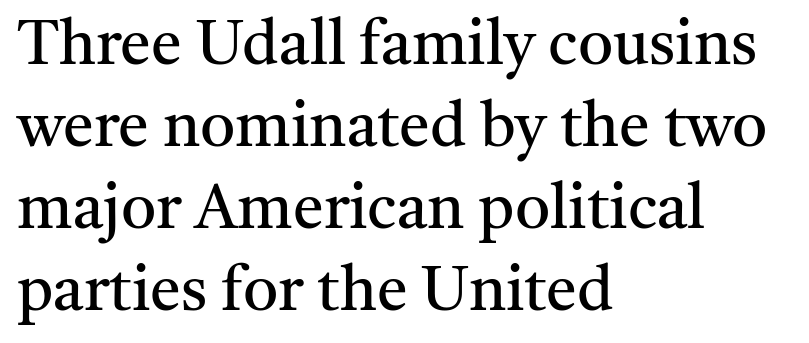
Q: Is the text bold? A: No.
Q: Is the text italic (slanted)? A: No, it is upright.
Q: Is the typeface a serif or a sans-serif typeface? A: Serif.
Q: Is the text underlined? A: No.
Q: How is the paragraph aligned? A: Left-aligned.
Q: Is the spacing between letters normal or unusually wide? A: Normal.
Q: Is the spacing between lines tight, normal or loose? A: Normal.
Q: Width (condensed, normal, or wide)? A: Normal.
Q: Stroke contrast? A: Medium.
Q: x-height? A: Medium.
Q: Monospaced? A: No.
